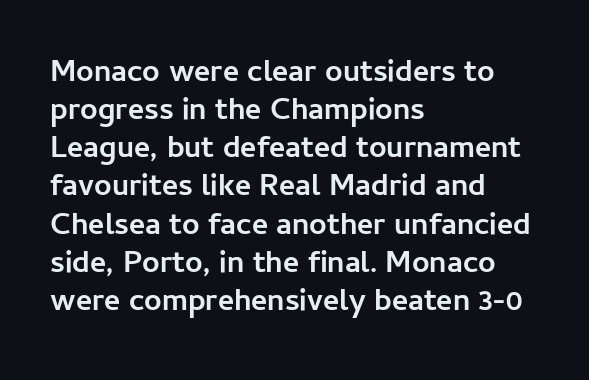
Q: Is the text bold? A: Yes.
Q: Is the text italic (slanted)? A: No, it is upright.
Q: Is the typeface a serif or a sans-serif typeface? A: Sans-serif.
Q: Is the text underlined? A: No.
Q: How is the paragraph aligned? A: Left-aligned.
Q: Is the spacing between letters normal or unusually wide? A: Normal.
Q: Width (condensed, normal, or wide)? A: Normal.
Q: Stroke contrast? A: Low.
Q: x-height? A: Medium.
Q: Monospaced? A: No.
